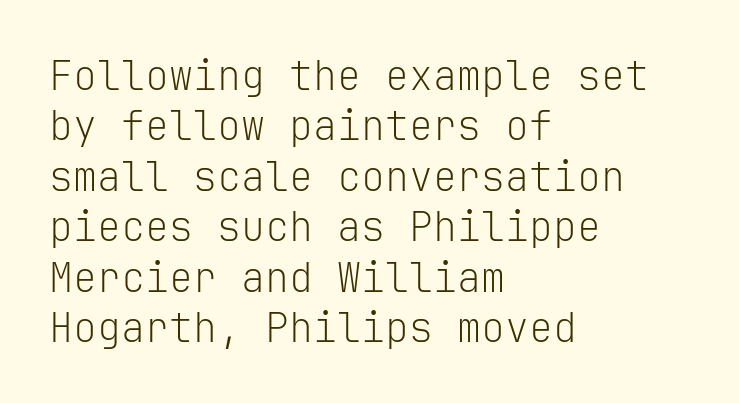
{"serif": "no", "italic": "no", "bold": "no", "weight": "light", "width": "normal", "stroke_contrast": "low", "x_height": "medium", "monospaced": "yes", "underline": "no", "align": "left", "line_spacing": "normal", "line_spacing_ratio": 1.26, "letter_spacing": "normal", "letter_spacing_em": 0.0, "glyph_px": 40}
